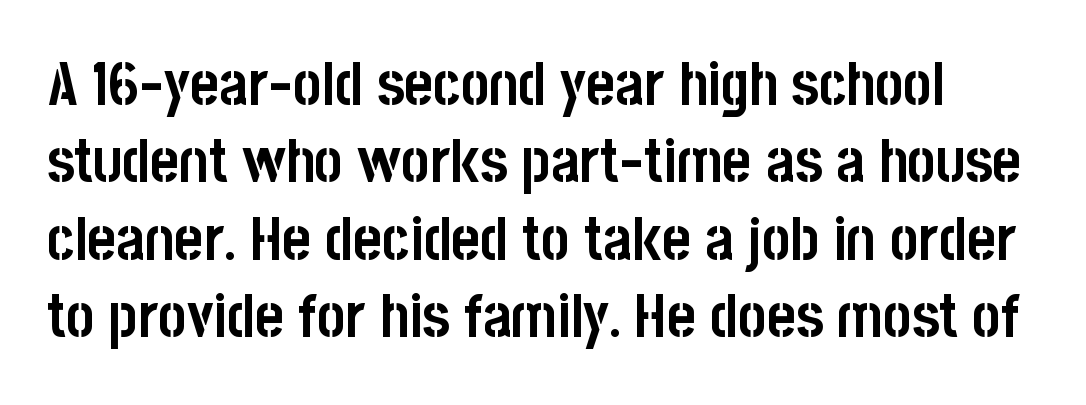
The image shows 61 px semibold, condensed sans-serif type, upright; set normal line spacing (1.27x), normal letter spacing, not underlined; low stroke contrast and a large x-height.
